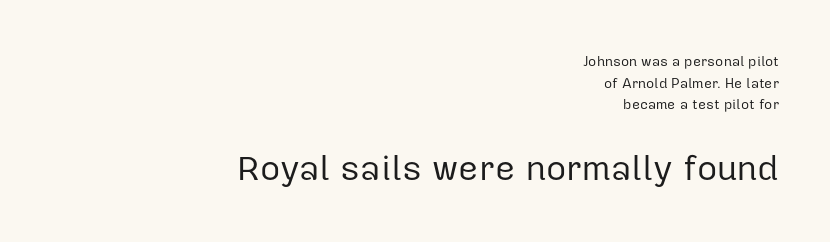
Q: Is the text bold? A: No.
Q: Is the text italic (slanted)? A: No, it is upright.
Q: Is the typeface a serif or a sans-serif typeface? A: Sans-serif.
Q: Is the text underlined? A: No.
Q: How is the paragraph aligned? A: Right-aligned.
Q: Is the spacing between letters normal or unusually wide? A: Normal.
Q: Is the spacing between lines tight, normal or loose? A: Normal.
Q: Which block of text is set in a larger size, the first (top) or the second (bottom)? A: The second (bottom) one.
Q: Width (condensed, normal, or wide)? A: Normal.
Q: Stroke contrast? A: Low.
Q: x-height? A: Medium.
Q: Monospaced? A: No.
